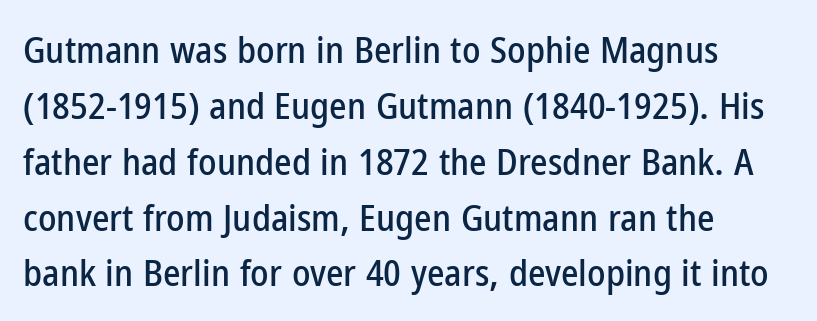
The image shows 37 px condensed sans-serif type, upright; set left-aligned, normal line spacing (1.51x), normal letter spacing, not underlined; low stroke contrast and a medium x-height.
